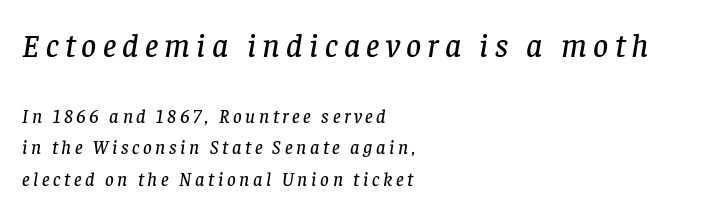
{"serif": "yes", "italic": "yes", "lean": "right", "slant_degrees": 8, "width": "normal", "stroke_contrast": "low", "x_height": "large", "monospaced": "no", "underline": "no", "align": "left", "line_spacing": "normal", "line_spacing_ratio": 1.65, "larger_block": "first", "size_ratio": 1.74, "glyph_px": 33}
